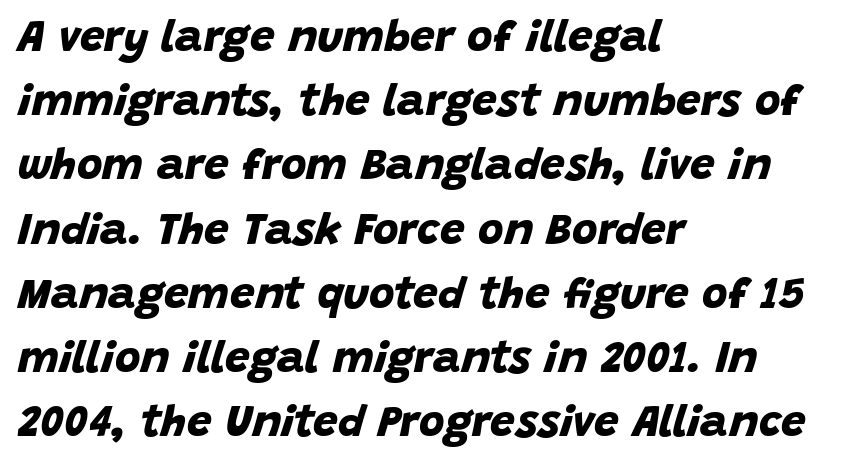
{"serif": "no", "bold": "yes", "weight": "bold", "width": "normal", "stroke_contrast": "low", "x_height": "large", "monospaced": "no", "underline": "no", "align": "left", "line_spacing": "normal", "line_spacing_ratio": 1.46, "letter_spacing": "normal", "letter_spacing_em": 0.0, "glyph_px": 44}
